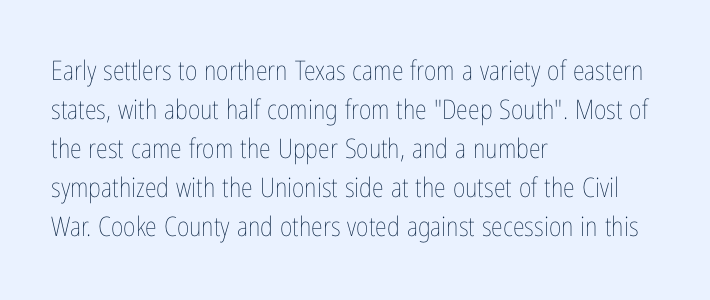
Nothing heavy about these letters — not bold at all. The block of text has a typical density, with ordinary space between rows. Posture: straight, roman, zero tilt. Quick note: underline off. The letterforms sit shoulder to shoulder at normal distance.
